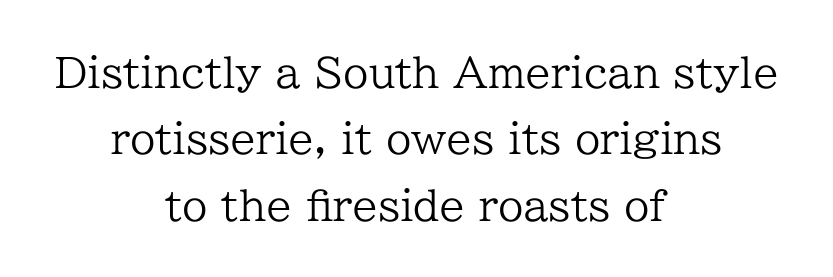
{"serif": "yes", "italic": "no", "bold": "no", "weight": "regular", "width": "normal", "stroke_contrast": "low", "x_height": "medium", "monospaced": "no", "underline": "no", "align": "center", "line_spacing": "normal", "line_spacing_ratio": 1.62, "letter_spacing": "normal", "letter_spacing_em": 0.0, "glyph_px": 41}
